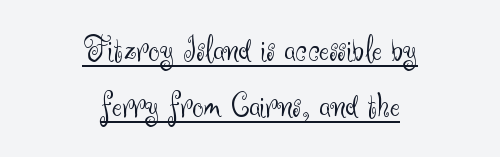
The image shows 37 px light sans-serif type, upright; set centered, normal line spacing (1.51x), normal letter spacing, underlined; medium stroke contrast and a small x-height.
